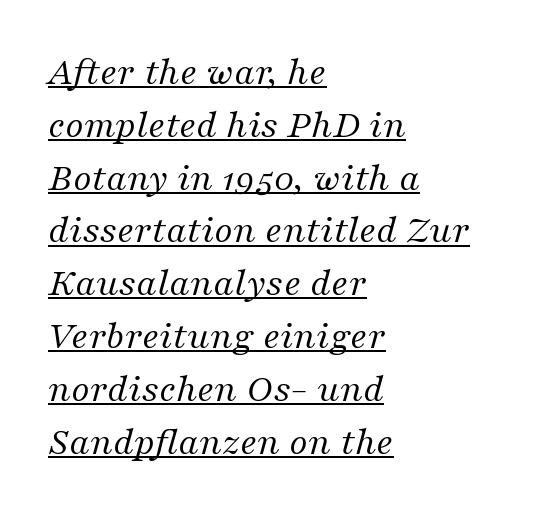
The image shows 40 px regular-weight serif type, italic (leaning right); set left-aligned, normal line spacing (1.32x), normal letter spacing, underlined; medium stroke contrast and a medium x-height.
